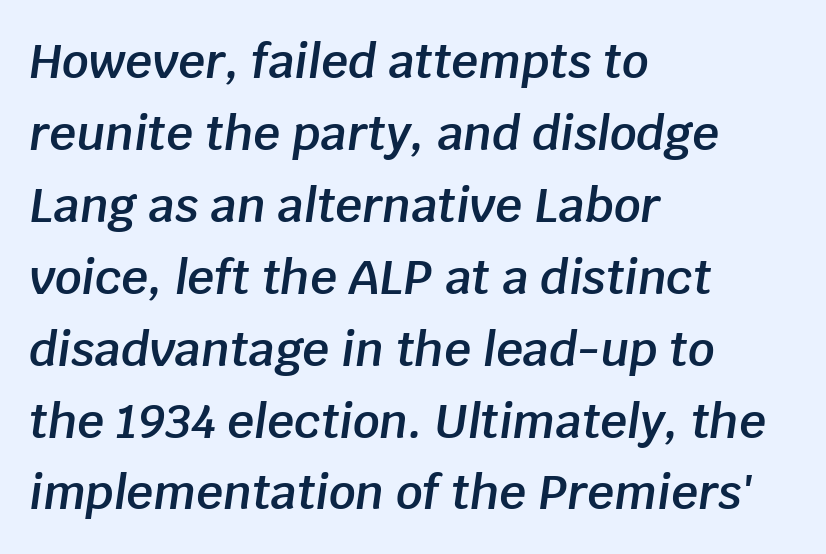
The letters are slanted; this is an italic face. A typesetter would call this proportional, since set widths differ per character. Just letters on the line, the space beneath them empty. Is the type bold? Partly — it's a semibold, heavier than regular but not fully bold.
